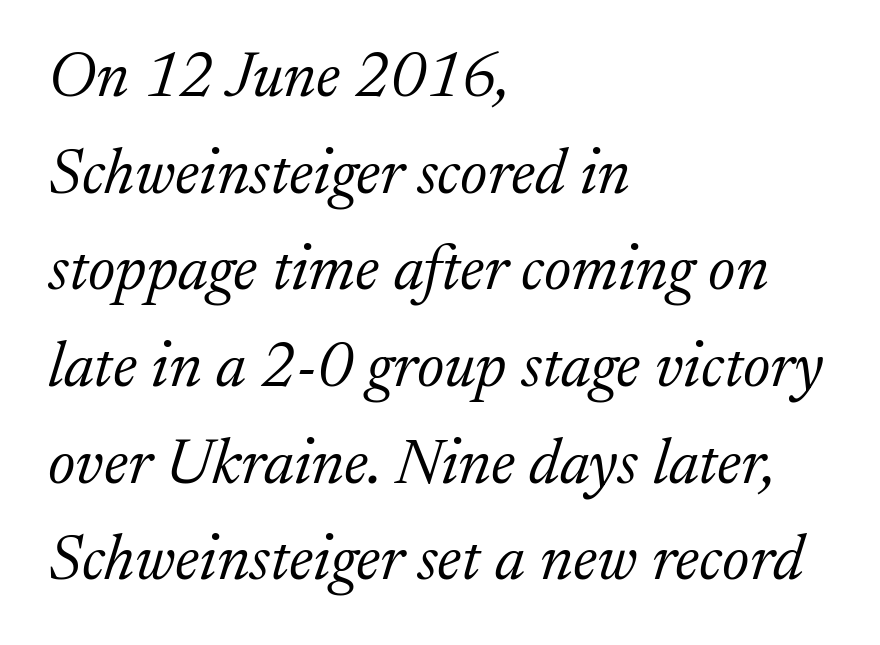
{"serif": "yes", "italic": "yes", "lean": "right", "slant_degrees": 17, "bold": "no", "weight": "light", "width": "normal", "stroke_contrast": "low", "x_height": "medium", "monospaced": "no", "underline": "no", "align": "left", "line_spacing": "normal", "line_spacing_ratio": 1.51, "letter_spacing": "normal", "letter_spacing_em": 0.0, "glyph_px": 64}
